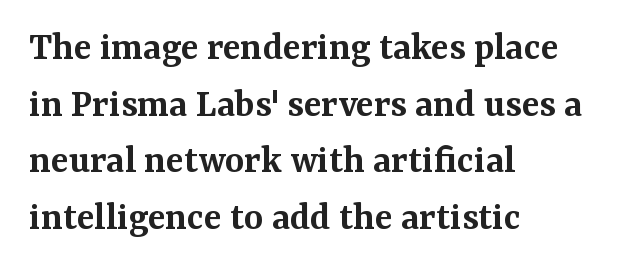
The image shows 41 px semibold serif type, upright; set left-aligned, normal line spacing (1.38x), normal letter spacing, not underlined; medium stroke contrast and a medium x-height.
